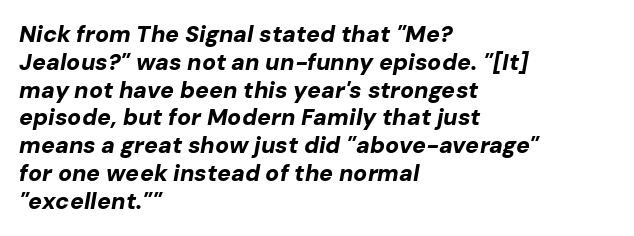
The image shows 23 px bold type, italic (leaning right); set left-aligned, line spacing 1.21x, normal letter spacing, not underlined.
